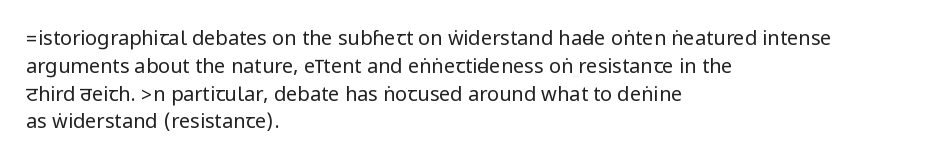
Q: Is the text bold? A: No.
Q: Is the text italic (slanted)? A: No, it is upright.
Q: Is the text underlined? A: No.
Q: How is the paragraph aligned? A: Left-aligned.
Q: Is the spacing between letters normal or unusually wide? A: Normal.
Q: Is the spacing between lines tight, normal or loose? A: Normal.
